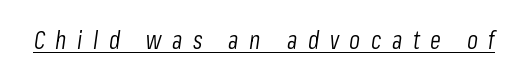
{"italic": "yes", "lean": "right", "slant_degrees": 8, "bold": "no", "underline": "yes", "letter_spacing": "wide", "letter_spacing_em": 0.42, "glyph_px": 25}
